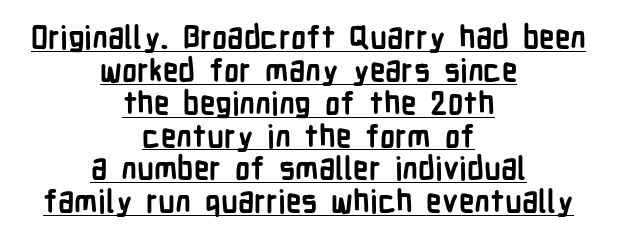
Q: Is the text bold? A: Yes.
Q: Is the text italic (slanted)? A: No, it is upright.
Q: Is the typeface a serif or a sans-serif typeface? A: Sans-serif.
Q: Is the text underlined? A: Yes.
Q: How is the paragraph aligned? A: Centered.
Q: Is the spacing between letters normal or unusually wide? A: Normal.
Q: Is the spacing between lines tight, normal or loose? A: Tight.
Q: Width (condensed, normal, or wide)? A: Condensed.
Q: Stroke contrast? A: Low.
Q: x-height? A: Medium.
Q: Monospaced? A: No.
